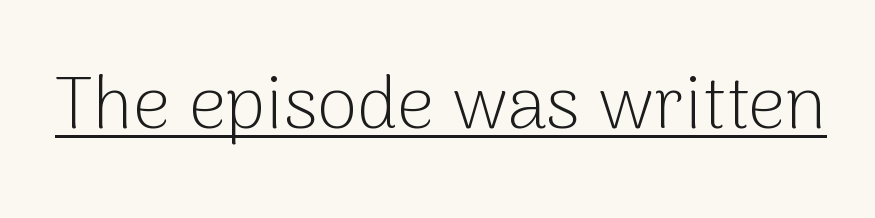
The rendering uses natural spacing where letterforms have individual widths. Counters stay open thanks to moderate or lighter strokes. Unlike italic type, these characters show no tilt at all. This rendering employs a face without finishing strokes, i.e., a sans-serif. Observe the ordinary spacing: letters are neighbours, not strangers. The rendered words wear a rule along their underside.
